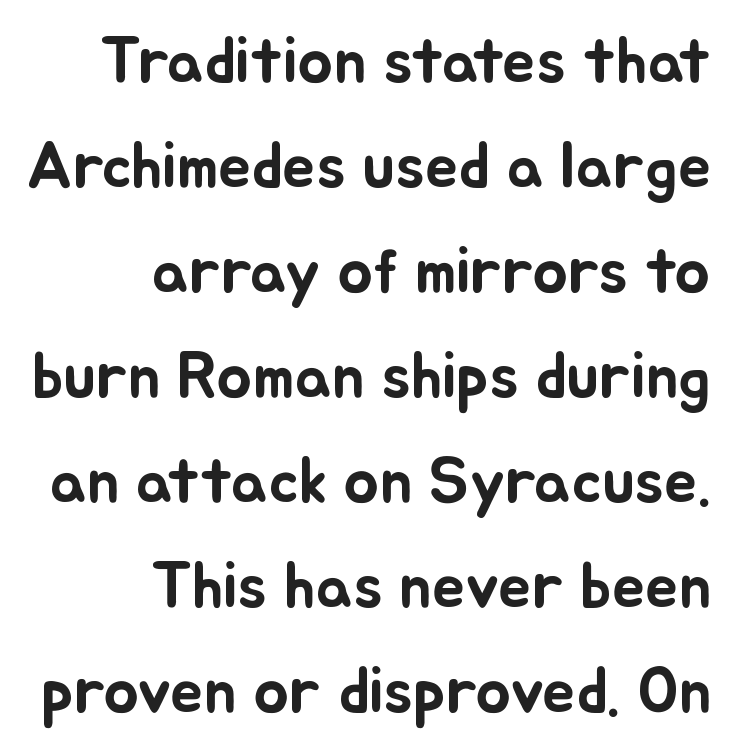
{"italic": "no", "width": "normal", "stroke_contrast": "low", "x_height": "small", "monospaced": "no", "underline": "no", "align": "right", "line_spacing": "normal", "line_spacing_ratio": 1.59, "letter_spacing": "normal", "letter_spacing_em": 0.0, "glyph_px": 66}
